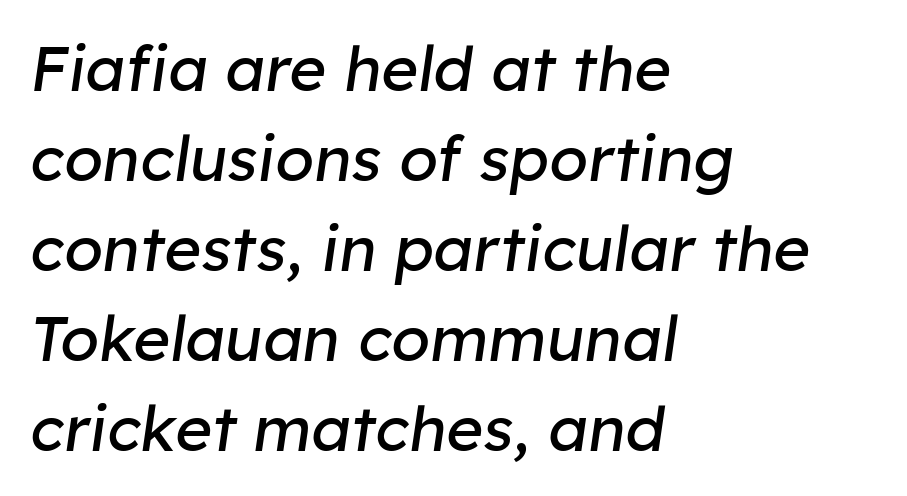
{"italic": "yes", "lean": "right", "slant_degrees": 8, "bold": "no", "weight": "regular", "width": "normal", "stroke_contrast": "low", "x_height": "medium", "monospaced": "no", "underline": "no", "align": "left", "line_spacing": "normal", "line_spacing_ratio": 1.43, "letter_spacing": "normal", "letter_spacing_em": 0.0, "glyph_px": 63}
